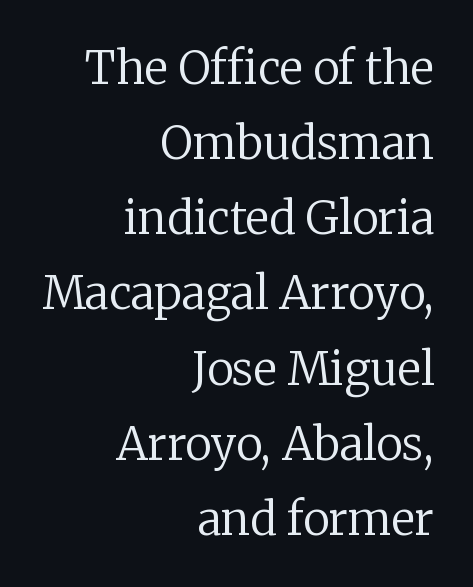
{"serif": "yes", "italic": "no", "bold": "no", "weight": "regular", "width": "normal", "stroke_contrast": "low", "x_height": "medium", "monospaced": "no", "underline": "no", "align": "right", "line_spacing": "normal", "line_spacing_ratio": 1.67, "letter_spacing": "normal", "letter_spacing_em": 0.0, "glyph_px": 45}
